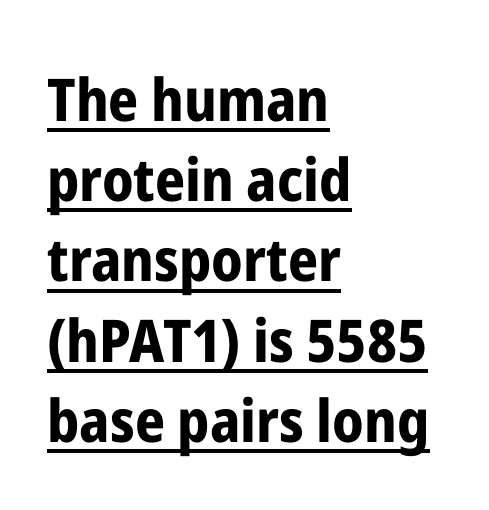
The image shows 59 px bold, condensed sans-serif type, upright; set left-aligned, normal line spacing (1.36x), normal letter spacing, underlined; low stroke contrast and a medium x-height.
